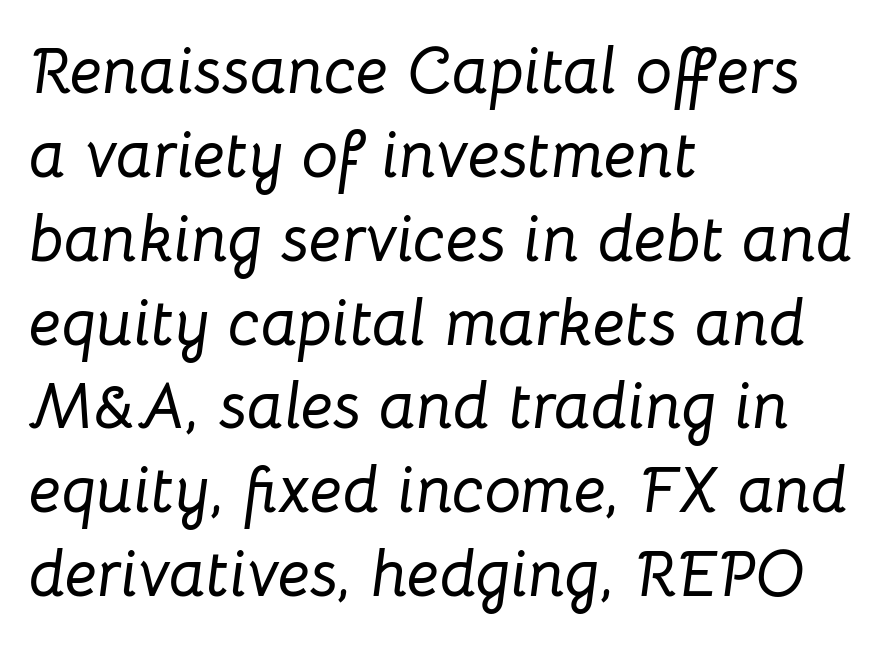
The ragged edge is on the right, which tells us the setting is flush left. If you measured baseline to baseline, you'd find a middling distance. Each letter keeps its own natural width here, so spacing adapts to shape. Posture: slanted. No extra tracking has been applied to these lines. Glance below the letters and you will spot only blank space.
